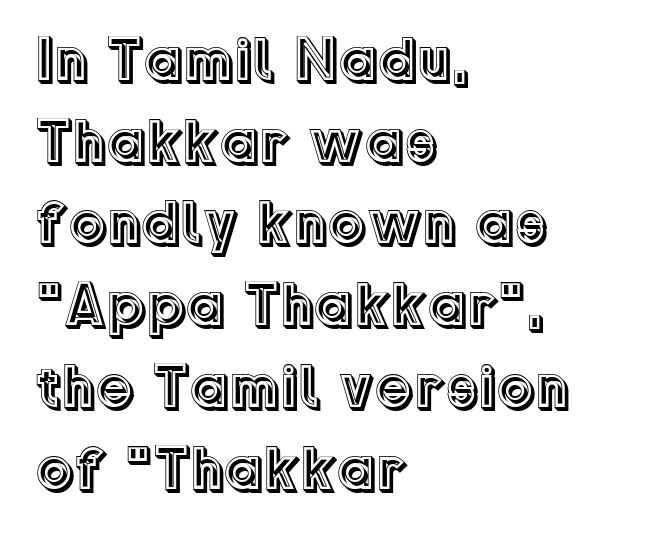
{"italic": "no", "width": "normal", "x_height": "medium", "monospaced": "no", "underline": "no", "align": "left", "line_spacing": "normal", "line_spacing_ratio": 1.34, "letter_spacing": "normal", "letter_spacing_em": 0.0, "glyph_px": 61}
